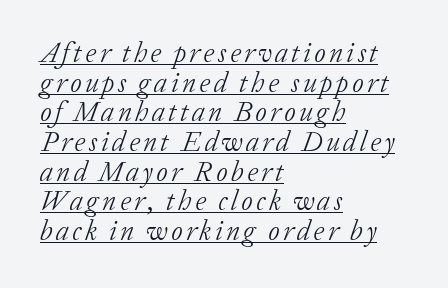
The image shows 28 px light serif type, italic (leaning right); set left-aligned, tight line spacing (1.06x), underlined; low stroke contrast and a medium x-height.
